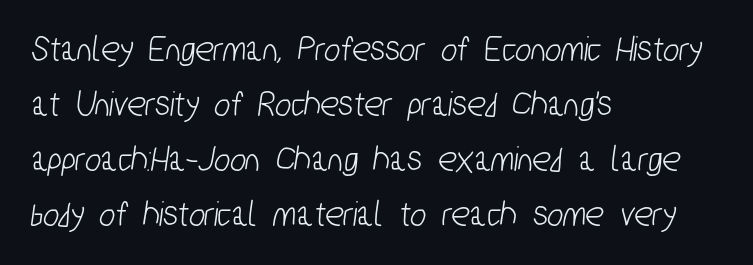
Q: Is the typeface a serif or a sans-serif typeface? A: Sans-serif.
Q: Is the text underlined? A: No.
Q: How is the paragraph aligned? A: Left-aligned.
Q: Is the spacing between letters normal or unusually wide? A: Normal.
Q: Is the spacing between lines tight, normal or loose? A: Normal.
Q: Width (condensed, normal, or wide)? A: Condensed.
Q: Stroke contrast? A: Low.
Q: x-height? A: Medium.
Q: Monospaced? A: No.
